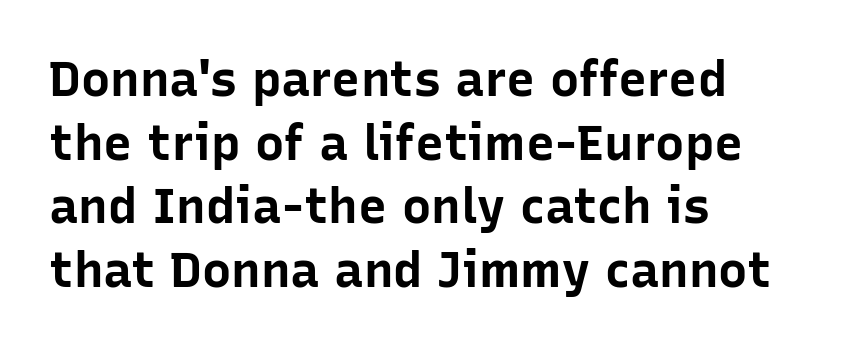
Q: Is the text bold? A: Yes.
Q: Is the text italic (slanted)? A: No, it is upright.
Q: Is the typeface a serif or a sans-serif typeface? A: Sans-serif.
Q: Is the text underlined? A: No.
Q: How is the paragraph aligned? A: Left-aligned.
Q: Is the spacing between letters normal or unusually wide? A: Normal.
Q: Is the spacing between lines tight, normal or loose? A: Normal.
Q: Width (condensed, normal, or wide)? A: Normal.
Q: Stroke contrast? A: Low.
Q: x-height? A: Medium.
Q: Monospaced? A: No.
